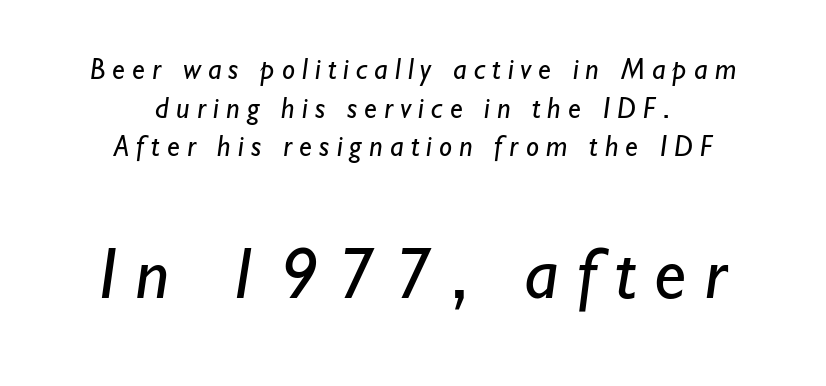
Q: Is the text bold? A: No.
Q: Is the typeface a serif or a sans-serif typeface? A: Sans-serif.
Q: Is the text underlined? A: No.
Q: How is the paragraph aligned? A: Centered.
Q: Is the spacing between letters normal or unusually wide? A: Unusually wide.
Q: Is the spacing between lines tight, normal or loose? A: Normal.
Q: Which block of text is set in a larger size, the first (top) or the second (bottom)? A: The second (bottom) one.
Q: Width (condensed, normal, or wide)? A: Normal.
Q: Stroke contrast? A: Low.
Q: x-height? A: Small.
Q: Monospaced? A: No.
